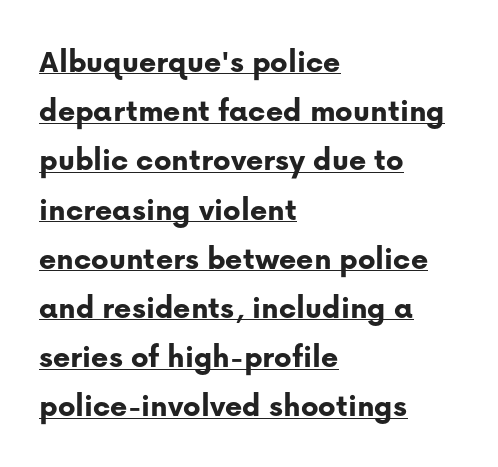
Regular leading. This rendering leaves character spacing at its baseline value. Strokes here are thick enough to call this a true bold. Character widths vary here, with narrow letters taking less room than wide ones.
